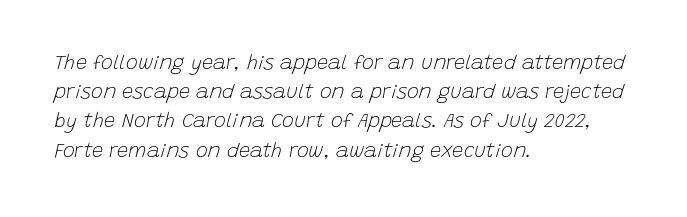
Q: Is the text bold? A: No.
Q: Is the text italic (slanted)? A: Yes, it leans right by about 15 degrees.
Q: Is the text underlined? A: No.
Q: How is the paragraph aligned? A: Left-aligned.
Q: Is the spacing between letters normal or unusually wide? A: Normal.
Q: Is the spacing between lines tight, normal or loose? A: Normal.
